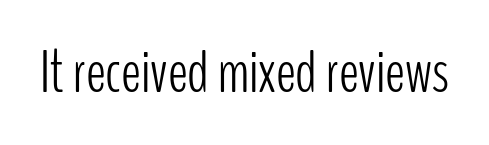
Q: Is the text bold? A: No.
Q: Is the text italic (slanted)? A: No, it is upright.
Q: Is the typeface a serif or a sans-serif typeface? A: Sans-serif.
Q: Is the text underlined? A: No.
Q: Is the spacing between letters normal or unusually wide? A: Normal.
Q: Width (condensed, normal, or wide)? A: Condensed.
Q: Stroke contrast? A: Low.
Q: x-height? A: Medium.
Q: Monospaced? A: No.
